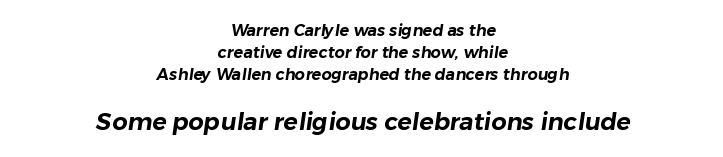
{"underline": "no", "align": "center", "line_spacing": "normal", "line_spacing_ratio": 1.39, "letter_spacing": "normal", "letter_spacing_em": 0.0, "larger_block": "second", "size_ratio": 1.5, "glyph_px": 24}
